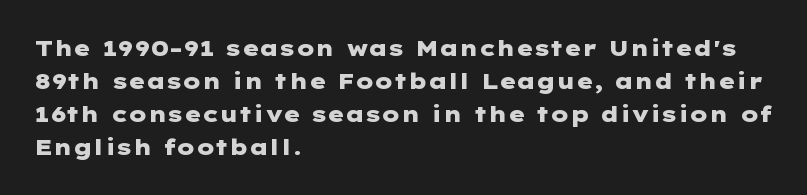
You'd pick this weight for a headline — it's a proper bold. The lettering holds an erect, upright posture throughout. Glance below the letters and you will spot only blank space. Layout note: lines flush left. Characters follow at the spacing the type designer built in. These lines sit exactly where default settings would place them.
